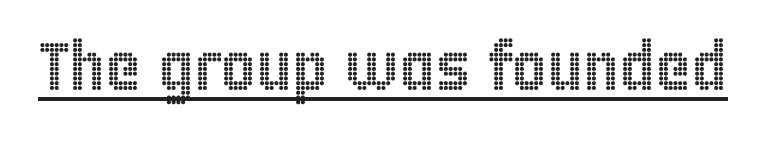
The image shows 68 px condensed type, upright; set normal letter spacing, underlined; a large x-height.
